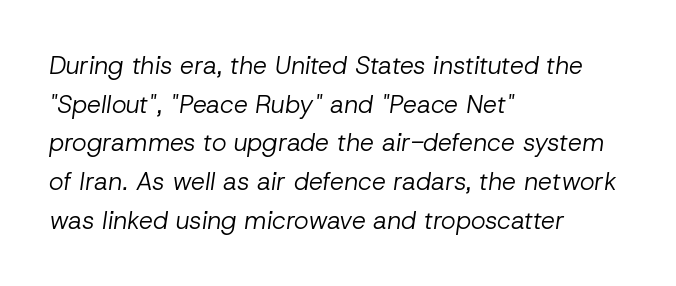
{"italic": "yes", "lean": "right", "slant_degrees": 8, "bold": "no", "underline": "no", "align": "left", "line_spacing": "normal", "line_spacing_ratio": 1.55, "letter_spacing": "normal", "letter_spacing_em": 0.0, "glyph_px": 25}
